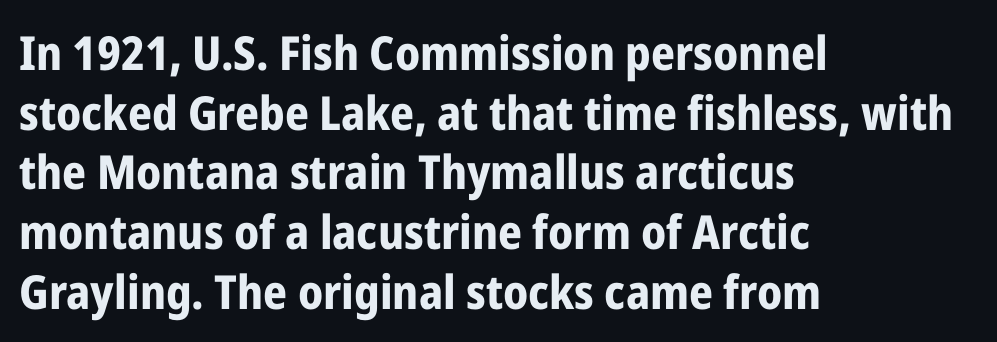
{"serif": "no", "italic": "no", "bold": "yes", "weight": "bold", "width": "condensed", "stroke_contrast": "low", "x_height": "medium", "monospaced": "no", "underline": "no", "align": "left", "line_spacing": "normal", "line_spacing_ratio": 1.27, "letter_spacing": "normal", "letter_spacing_em": 0.0, "glyph_px": 47}
